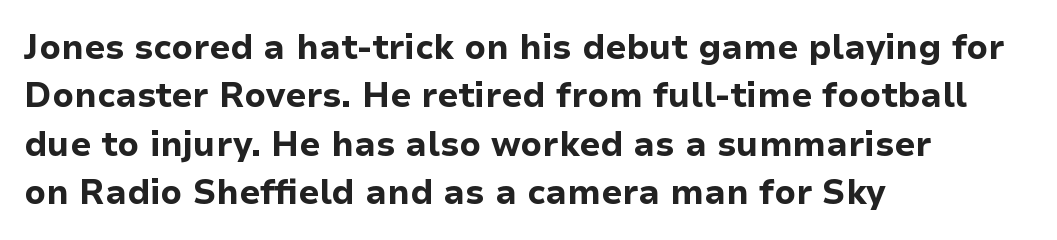
{"serif": "no", "italic": "no", "bold": "yes", "weight": "bold", "width": "normal", "stroke_contrast": "low", "x_height": "medium", "monospaced": "no", "underline": "no", "align": "left", "line_spacing": "normal", "line_spacing_ratio": 1.42, "letter_spacing": "normal", "letter_spacing_em": 0.0, "glyph_px": 34}
